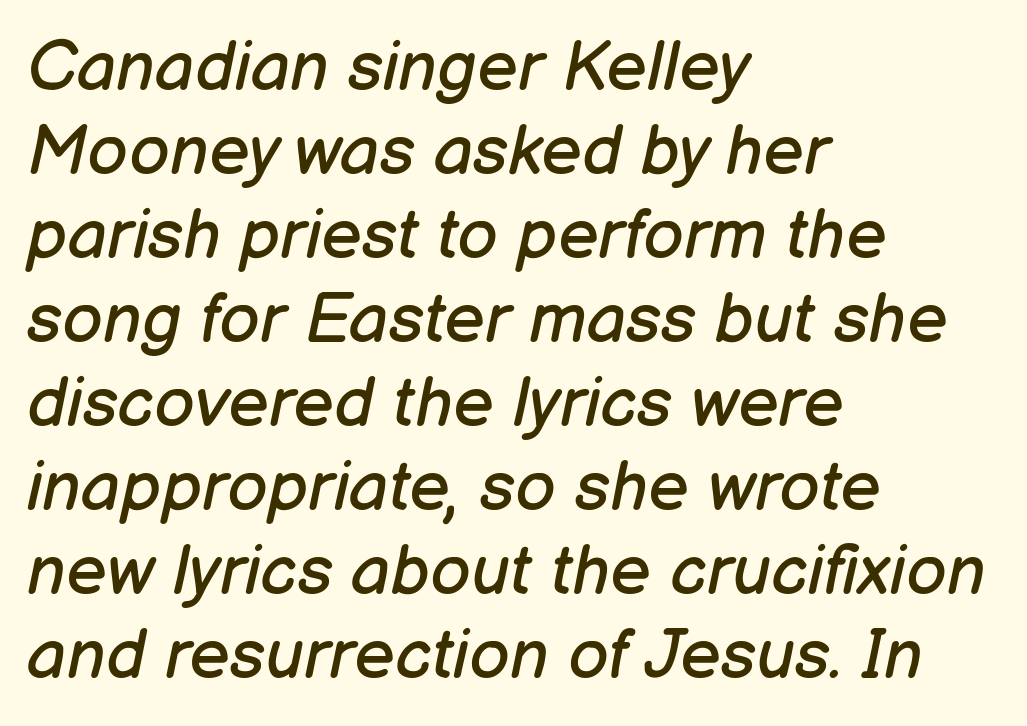
{"italic": "yes", "lean": "right", "slant_degrees": 12, "bold": "no", "weight": "regular", "width": "normal", "stroke_contrast": "low", "x_height": "medium", "monospaced": "no", "underline": "no", "align": "left", "line_spacing_ratio": 1.2, "letter_spacing": "normal", "letter_spacing_em": 0.0, "glyph_px": 70}
